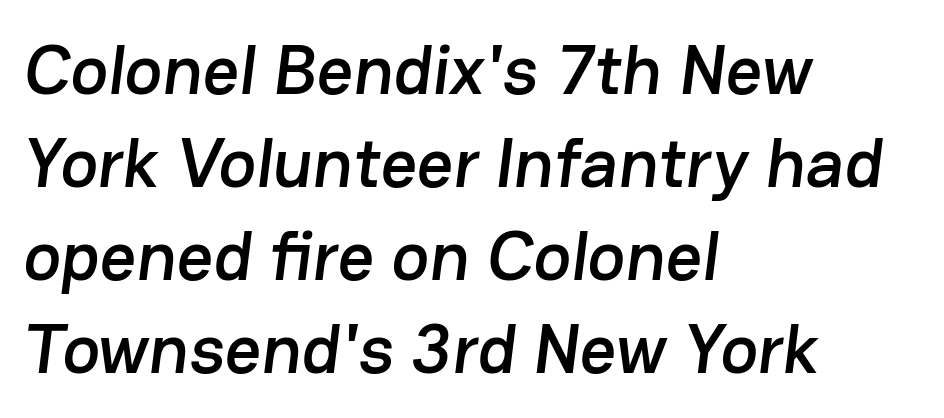
Q: Is the typeface a serif or a sans-serif typeface? A: Sans-serif.
Q: Is the text underlined? A: No.
Q: How is the paragraph aligned? A: Left-aligned.
Q: Is the spacing between letters normal or unusually wide? A: Normal.
Q: Is the spacing between lines tight, normal or loose? A: Normal.
Q: Width (condensed, normal, or wide)? A: Normal.
Q: Stroke contrast? A: Low.
Q: x-height? A: Medium.
Q: Monospaced? A: No.
